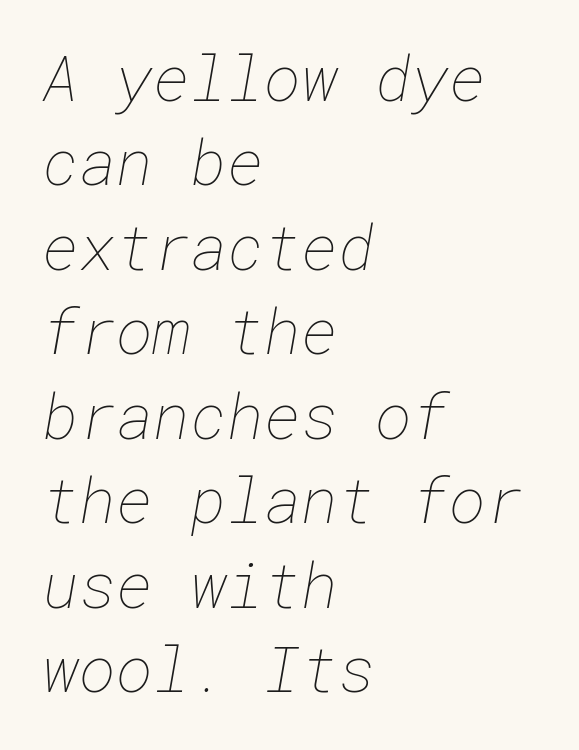
Q: Is the text bold? A: No.
Q: Is the text underlined? A: No.
Q: How is the paragraph aligned? A: Left-aligned.
Q: Is the spacing between letters normal or unusually wide? A: Normal.
Q: Is the spacing between lines tight, normal or loose? A: Normal.
Q: Width (condensed, normal, or wide)? A: Normal.
Q: Stroke contrast? A: Low.
Q: x-height? A: Medium.
